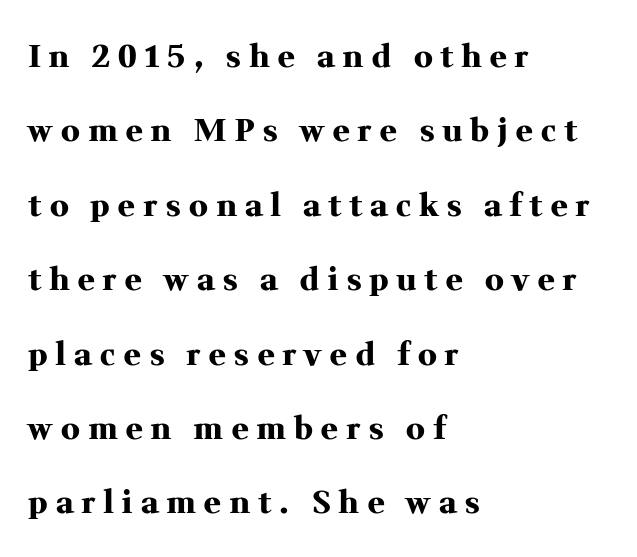
The image shows 31 px heavy serif type, upright; set left-aligned, loose line spacing (2.4x), unusually wide letter spacing (+0.28 em), not underlined; medium stroke contrast and a medium x-height.
